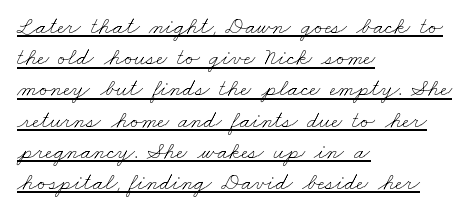
{"bold": "no", "underline": "yes", "align": "left", "line_spacing": "normal", "line_spacing_ratio": 1.3, "letter_spacing": "normal", "letter_spacing_em": 0.0, "glyph_px": 24}
